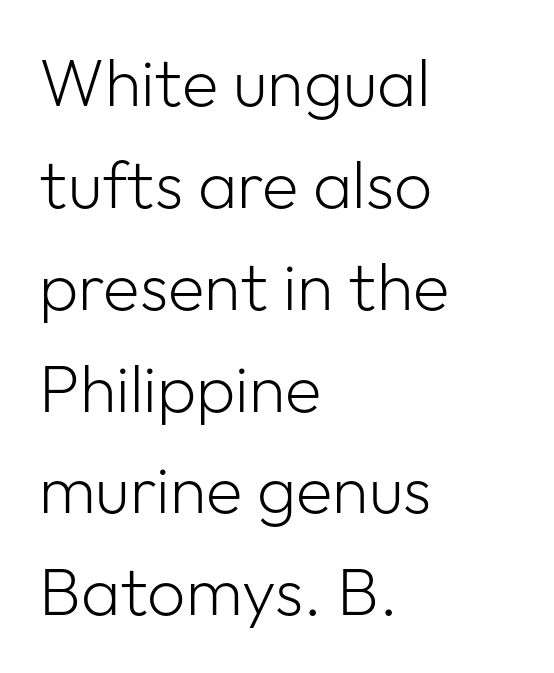
{"serif": "no", "italic": "no", "bold": "no", "weight": "light", "width": "normal", "stroke_contrast": "low", "x_height": "medium", "monospaced": "no", "underline": "no", "align": "left", "line_spacing": "normal", "line_spacing_ratio": 1.52, "letter_spacing": "normal", "letter_spacing_em": 0.0, "glyph_px": 67}
